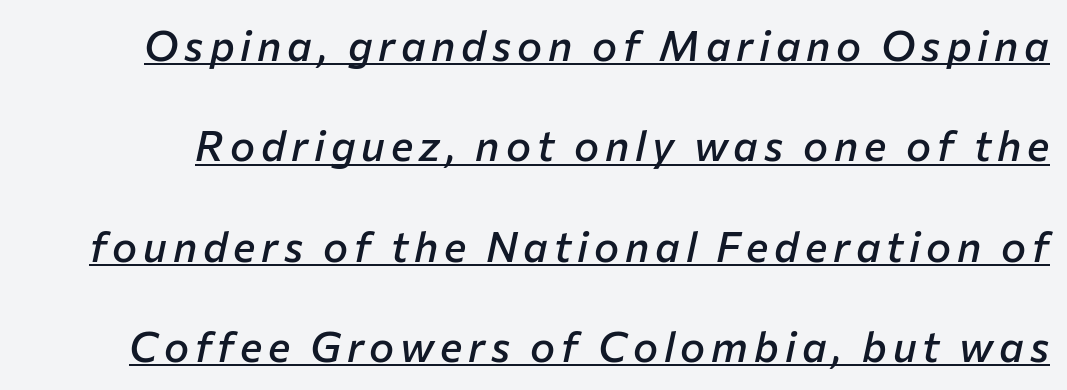
Q: Is the text bold? A: Semi-bold.
Q: Is the text italic (slanted)? A: Yes, it leans right by about 12 degrees.
Q: Is the text underlined? A: Yes.
Q: Is the spacing between lines tight, normal or loose? A: Loose.
Q: Width (condensed, normal, or wide)? A: Normal.
Q: Stroke contrast? A: Low.
Q: x-height? A: Medium.
Q: Monospaced? A: No.
